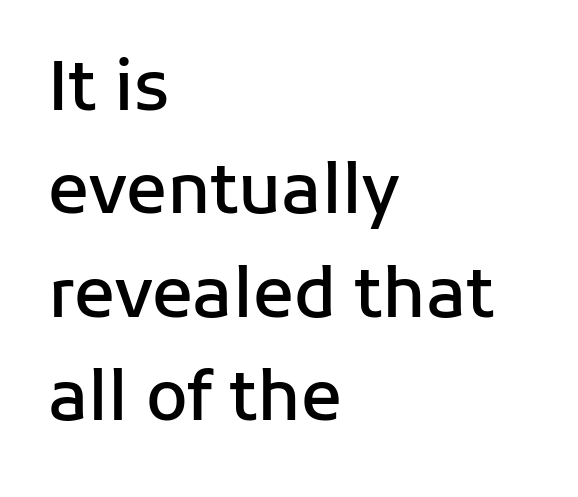
{"serif": "no", "italic": "no", "bold": "semi", "weight": "semibold", "width": "normal", "stroke_contrast": "low", "x_height": "medium", "monospaced": "no", "underline": "no", "align": "left", "line_spacing": "normal", "line_spacing_ratio": 1.52, "letter_spacing": "normal", "letter_spacing_em": 0.0, "glyph_px": 68}
